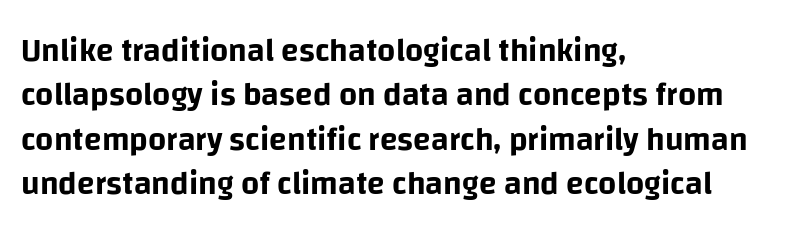
The image shows 32 px sans-serif type, upright; set left-aligned, normal line spacing (1.39x), normal letter spacing, not underlined; low stroke contrast and a large x-height.
